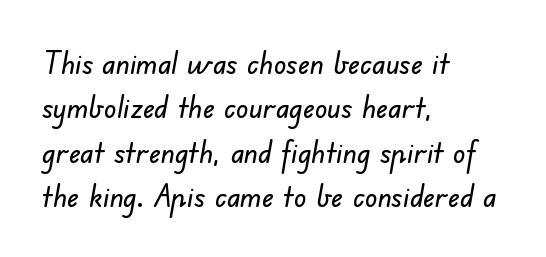
Q: Is the typeface a serif or a sans-serif typeface? A: Sans-serif.
Q: Is the text underlined? A: No.
Q: How is the paragraph aligned? A: Left-aligned.
Q: Is the spacing between letters normal or unusually wide? A: Normal.
Q: Is the spacing between lines tight, normal or loose? A: Normal.
Q: Width (condensed, normal, or wide)? A: Normal.
Q: Stroke contrast? A: Low.
Q: x-height? A: Small.
Q: Monospaced? A: No.
